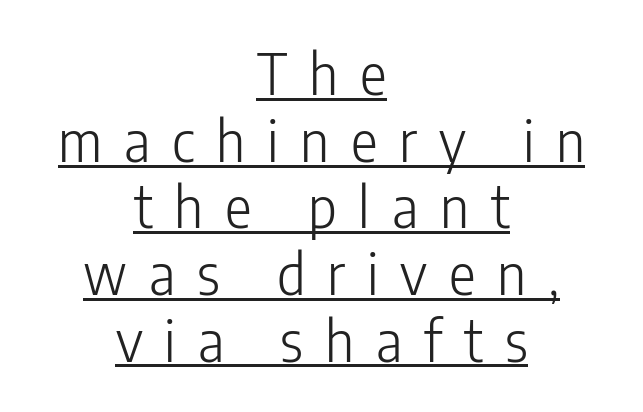
Inter-character spacing is expanded well beyond the font's built-in metrics. You can tell from the bare stems that sans-serif type was used. The typesetting does not lean heavy: it is not bold. Spacing verdict: proportional, widths tailored to each character. Characters remain perfectly vertical along every line. Leftover space on each line is divided equally before and after the words.
